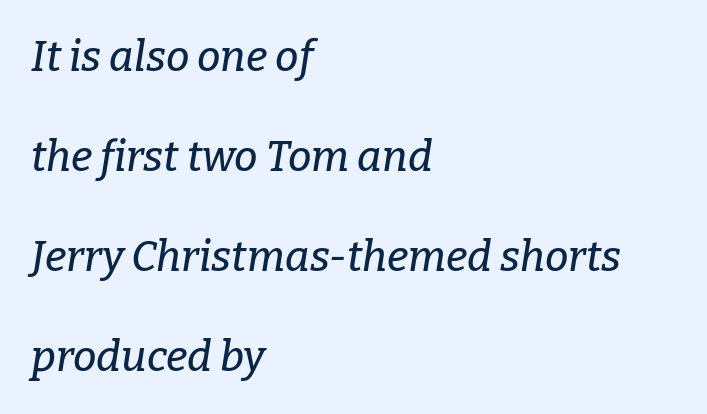
{"serif": "yes", "italic": "yes", "lean": "right", "slant_degrees": 9, "width": "normal", "stroke_contrast": "low", "x_height": "medium", "monospaced": "no", "underline": "no", "align": "left", "line_spacing": "loose", "line_spacing_ratio": 2.38, "letter_spacing": "normal", "letter_spacing_em": 0.0, "glyph_px": 42}
